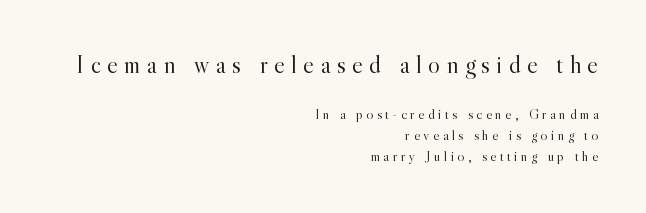
{"italic": "no", "bold": "no", "underline": "no", "align": "right", "line_spacing": "normal", "line_spacing_ratio": 1.49, "letter_spacing": "wide", "letter_spacing_em": 0.26, "larger_block": "first", "size_ratio": 1.79, "glyph_px": 25}
